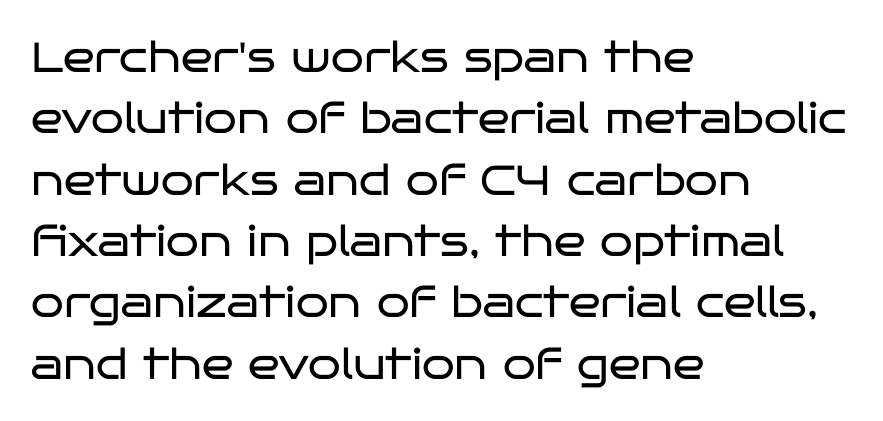
{"serif": "no", "italic": "no", "bold": "no", "weight": "regular", "width": "wide", "stroke_contrast": "low", "x_height": "large", "monospaced": "no", "underline": "no", "align": "left", "line_spacing": "normal", "line_spacing_ratio": 1.46, "letter_spacing": "normal", "letter_spacing_em": 0.0, "glyph_px": 42}
